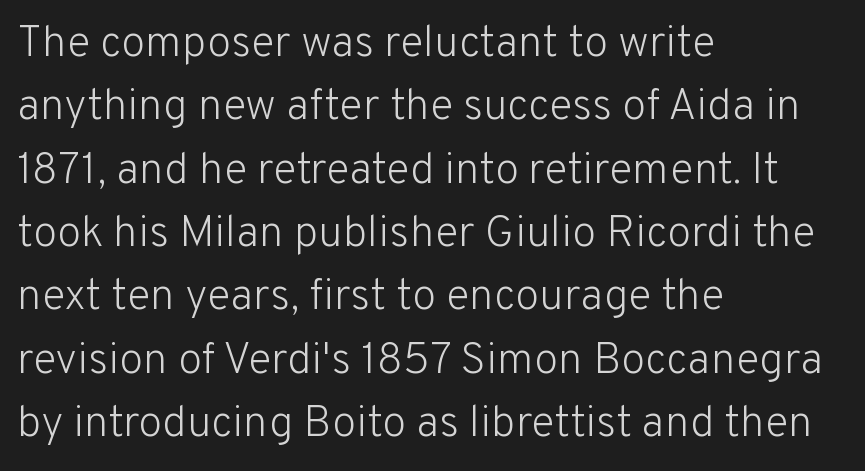
Q: Is the text bold? A: No.
Q: Is the text italic (slanted)? A: No, it is upright.
Q: Is the typeface a serif or a sans-serif typeface? A: Sans-serif.
Q: Is the text underlined? A: No.
Q: How is the paragraph aligned? A: Left-aligned.
Q: Is the spacing between letters normal or unusually wide? A: Normal.
Q: Is the spacing between lines tight, normal or loose? A: Normal.
Q: Width (condensed, normal, or wide)? A: Normal.
Q: Stroke contrast? A: Low.
Q: x-height? A: Medium.
Q: Monospaced? A: No.
